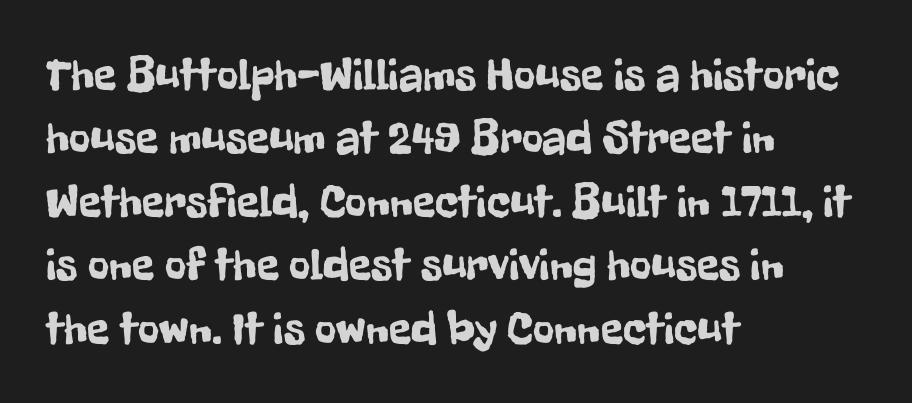
The image shows 46 px condensed sans-serif type, upright; set left-aligned, normal line spacing (1.38x), normal letter spacing, not underlined; low stroke contrast and a medium x-height.
